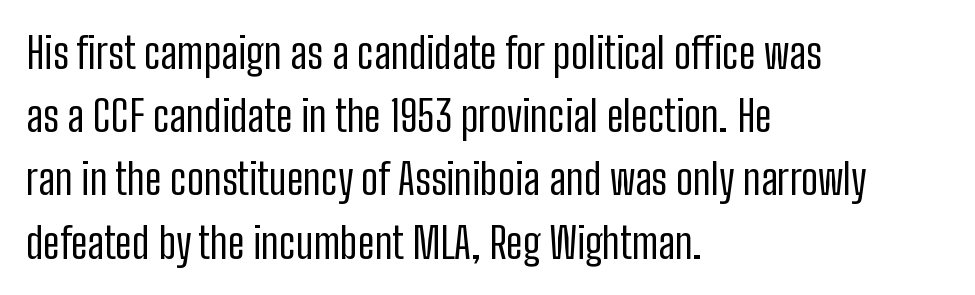
Q: Is the text bold? A: No.
Q: Is the text italic (slanted)? A: No, it is upright.
Q: Is the typeface a serif or a sans-serif typeface? A: Sans-serif.
Q: Is the text underlined? A: No.
Q: How is the paragraph aligned? A: Left-aligned.
Q: Is the spacing between letters normal or unusually wide? A: Normal.
Q: Is the spacing between lines tight, normal or loose? A: Normal.
Q: Width (condensed, normal, or wide)? A: Condensed.
Q: Stroke contrast? A: Low.
Q: x-height? A: Medium.
Q: Monospaced? A: No.
